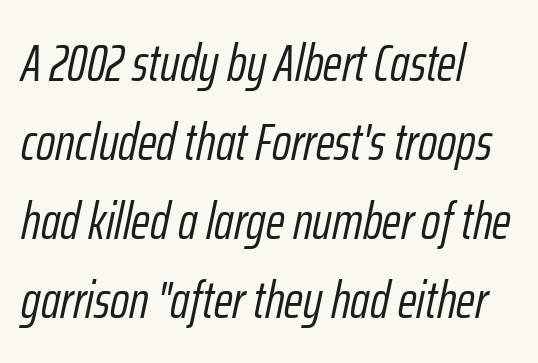
Q: Is the text bold? A: No.
Q: Is the text italic (slanted)? A: Yes, it leans right by about 12 degrees.
Q: Is the text underlined? A: No.
Q: How is the paragraph aligned? A: Left-aligned.
Q: Is the spacing between letters normal or unusually wide? A: Normal.
Q: Is the spacing between lines tight, normal or loose? A: Normal.
Q: Width (condensed, normal, or wide)? A: Condensed.
Q: Stroke contrast? A: Low.
Q: x-height? A: Medium.
Q: Monospaced? A: No.
